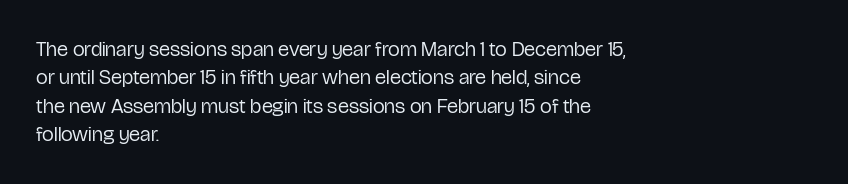
Evenly set lines give the paragraph a standard silhouette. Students, note that the glyphs here touch the page at normal intervals. In terms of posture, this sample is upright. Typeset ragged right — the left edge is the straight one.
